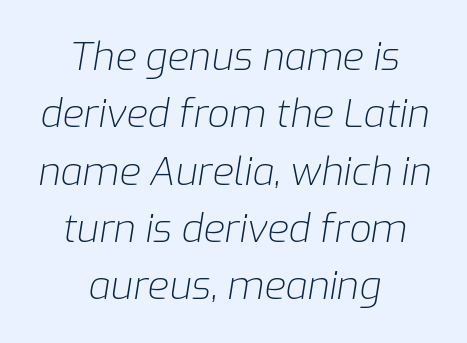
{"italic": "yes", "lean": "right", "slant_degrees": 9, "bold": "no", "weight": "light", "width": "normal", "stroke_contrast": "low", "x_height": "medium", "monospaced": "no", "underline": "no", "align": "center", "line_spacing": "normal", "line_spacing_ratio": 1.47, "letter_spacing": "normal", "letter_spacing_em": 0.0, "glyph_px": 39}
